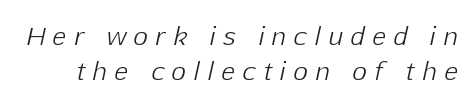
Does the leading feel generous? No, just average. Has an underline been added? It has not. In terms of letterspacing, this is a distinctly airy, spread setting. The axis of the letterforms is tilted away from vertical. Is this a heavy cut? Hardly; it is regular or lighter.
